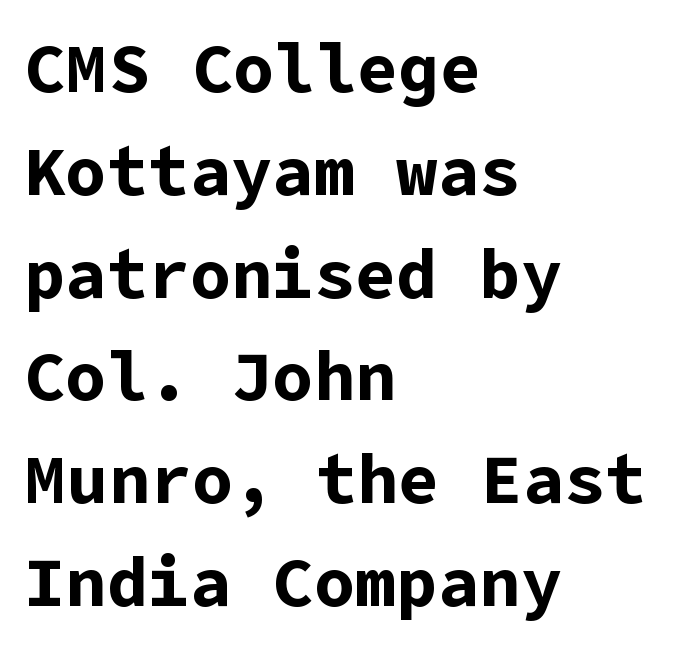
Layout note: lines flush left. Quick note: not italic, upright. Stroke terminals: plain, sans-serif. The specimen omits any rule beneath the text block's lines. Look at the stroke-to-counter ratio: heavy, a bold. Rows of type keep a routine distance in the vertical direction.
